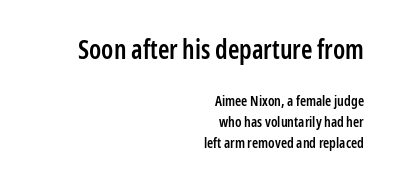
{"italic": "no", "bold": "semi", "underline": "no", "align": "right", "line_spacing": "normal", "line_spacing_ratio": 1.5, "letter_spacing": "normal", "letter_spacing_em": 0.0, "larger_block": "first", "size_ratio": 1.86, "glyph_px": 26}
